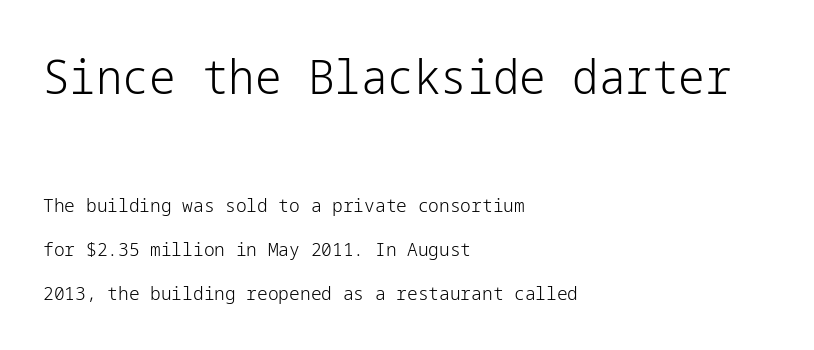
Q: Is the text bold? A: No.
Q: Is the text italic (slanted)? A: No, it is upright.
Q: Is the typeface a serif or a sans-serif typeface? A: Sans-serif.
Q: Is the text underlined? A: No.
Q: How is the paragraph aligned? A: Left-aligned.
Q: Is the spacing between letters normal or unusually wide? A: Normal.
Q: Is the spacing between lines tight, normal or loose? A: Loose.
Q: Which block of text is set in a larger size, the first (top) or the second (bottom)? A: The first (top) one.
Q: Width (condensed, normal, or wide)? A: Normal.
Q: Stroke contrast? A: Low.
Q: x-height? A: Medium.
